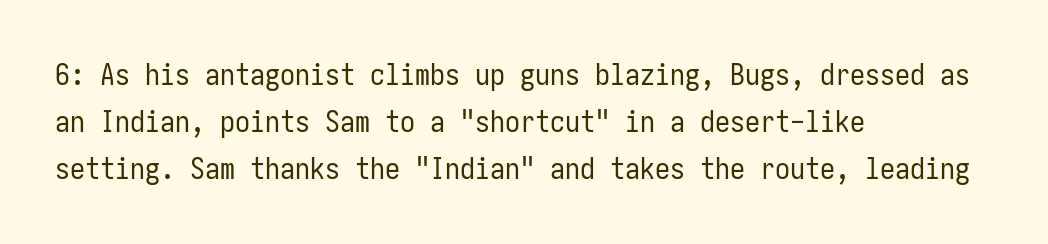
The image shows 30 px regular-weight, condensed sans-serif type, upright; set left-aligned, normal line spacing (1.57x), normal letter spacing, not underlined; low stroke contrast and a medium x-height.
